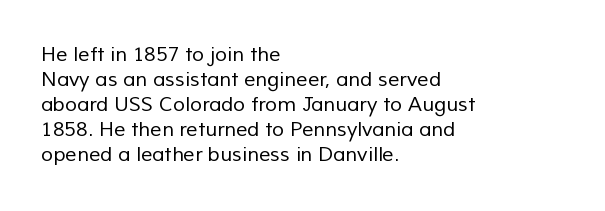
Caption: face not bold, strokes unweighted. Just letters on the line, the space beneath them empty. Each new line begins a customary step beneath the previous one. The passage is arranged the way most books set body copy — flush left. In terms of letterspacing, this is plain default setting.
